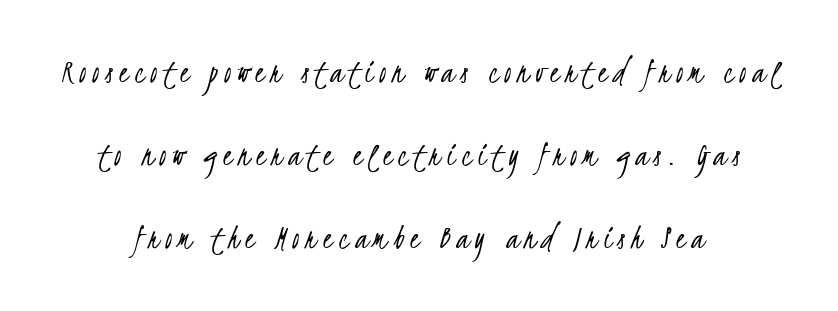
Q: Is the text bold? A: No.
Q: Is the typeface a serif or a sans-serif typeface? A: Sans-serif.
Q: Is the text underlined? A: No.
Q: How is the paragraph aligned? A: Centered.
Q: Is the spacing between lines tight, normal or loose? A: Loose.
Q: Width (condensed, normal, or wide)? A: Condensed.
Q: Stroke contrast? A: Low.
Q: x-height? A: Small.
Q: Monospaced? A: No.
